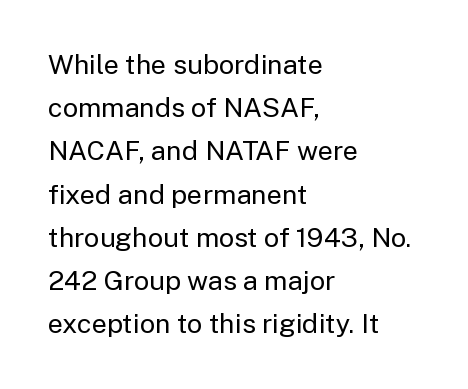
{"italic": "no", "bold": "no", "underline": "no", "align": "left", "line_spacing": "normal", "line_spacing_ratio": 1.6, "letter_spacing": "normal", "letter_spacing_em": 0.0, "glyph_px": 27}
